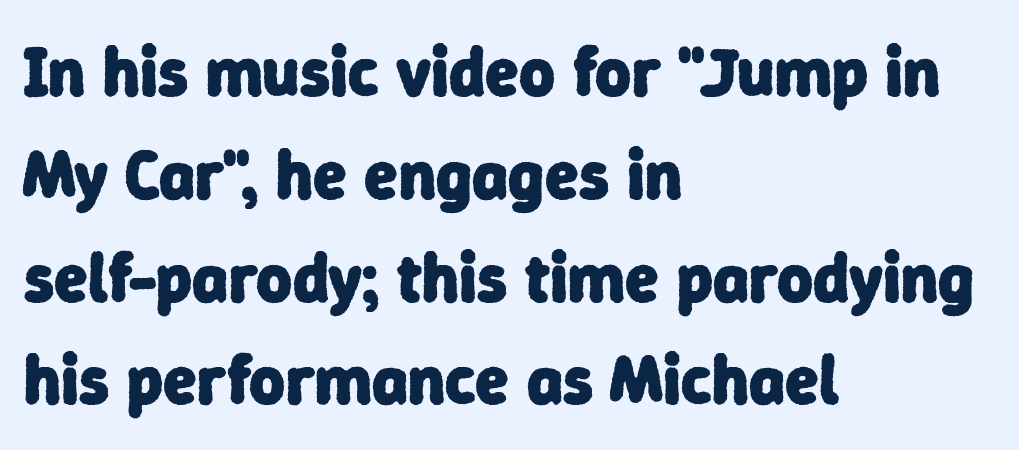
Q: Is the text bold? A: Yes.
Q: Is the typeface a serif or a sans-serif typeface? A: Sans-serif.
Q: Is the text underlined? A: No.
Q: How is the paragraph aligned? A: Left-aligned.
Q: Is the spacing between letters normal or unusually wide? A: Normal.
Q: Is the spacing between lines tight, normal or loose? A: Normal.
Q: Width (condensed, normal, or wide)? A: Normal.
Q: Stroke contrast? A: Low.
Q: x-height? A: Medium.
Q: Monospaced? A: No.
